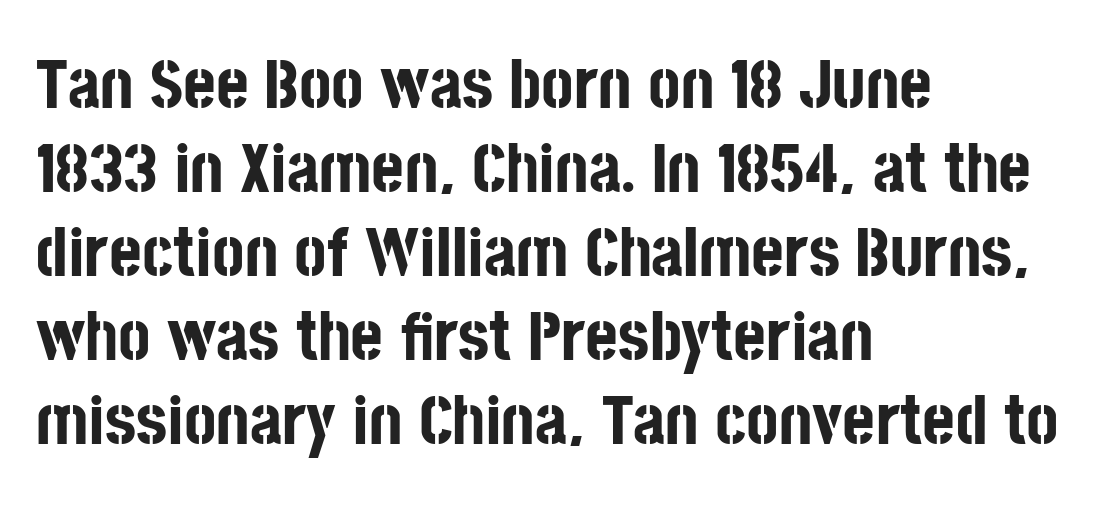
The image shows 70 px bold, condensed sans-serif type, upright; set left-aligned, line spacing 1.2x, normal letter spacing, not underlined; low stroke contrast and a large x-height.
